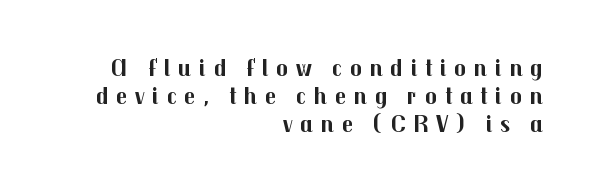
{"italic": "no", "bold": "yes", "underline": "no", "align": "right", "line_spacing": "tight", "line_spacing_ratio": 1.12, "letter_spacing": "wide", "letter_spacing_em": 0.3, "glyph_px": 25}
